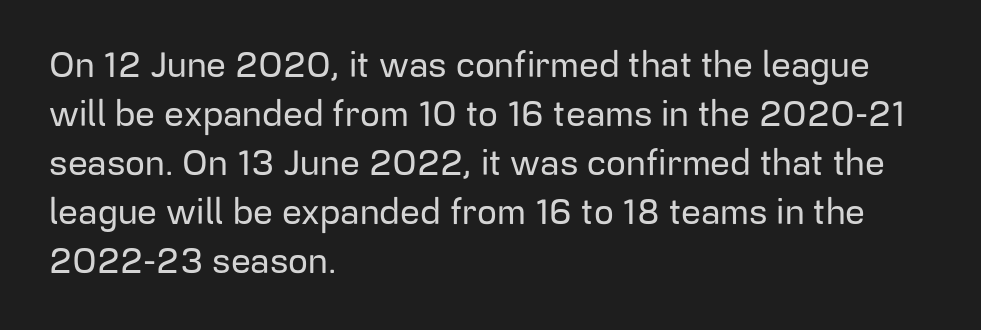
Nope, not italic — everything's standing straight. In terms of leading, this rendering sits right in the middle. Lines of text with bare space underneath. Each letter's strokes conclude bluntly, with no projecting serifs. Casual observation: everything's shoved over to the left. Character widths vary here, with narrow letters taking less room than wide ones.
